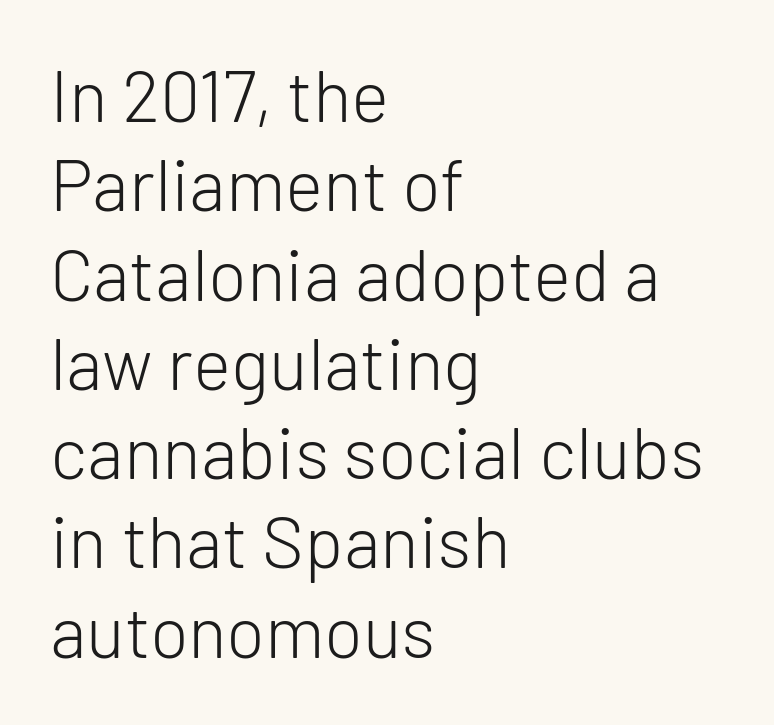
{"serif": "no", "italic": "no", "bold": "no", "weight": "light", "width": "normal", "stroke_contrast": "low", "x_height": "medium", "monospaced": "no", "underline": "no", "align": "left", "line_spacing_ratio": 1.24, "letter_spacing": "normal", "letter_spacing_em": 0.0, "glyph_px": 72}
